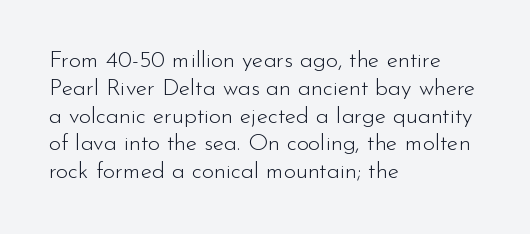
Italic: no, the glyphs are upright roman. Typeset ragged right — the left edge is the straight one. The gaps between neighbouring characters are ordinary and unremarkable. No letter is thick-stroked: the sample isn't bold. Lines of text with bare space underneath.
